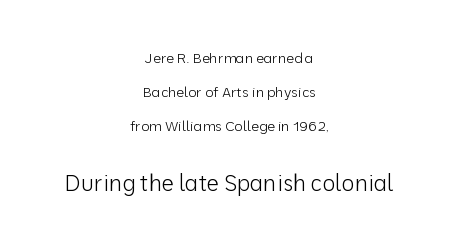
{"italic": "no", "bold": "no", "underline": "no", "align": "center", "line_spacing": "loose", "line_spacing_ratio": 2.44, "letter_spacing": "normal", "letter_spacing_em": 0.0, "larger_block": "second", "size_ratio": 1.57, "glyph_px": 22}
